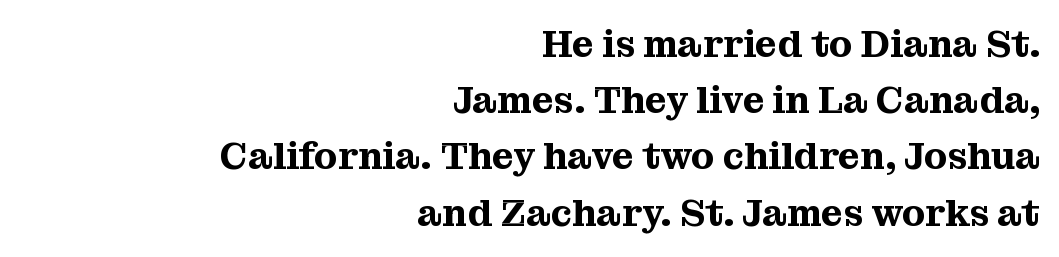
The letters carry serifs — small finishing strokes at the ends of their stems. Words float on clear page, feet unadorned. Glyph-to-glyph distance matches everyday printed text. These lines stack with their right ends in a neat column. Every character sits straight up, as roman type does. Compared with typical paragraphs, the rows here are spaced about the same.
